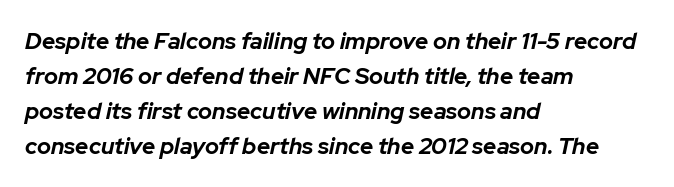
The image shows 23 px bold type, italic (leaning right); set left-aligned, normal line spacing (1.52x), normal letter spacing, not underlined.
